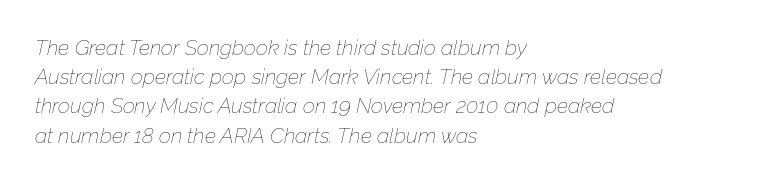
Q: Is the text bold? A: No.
Q: Is the text italic (slanted)? A: Yes, it leans right by about 12 degrees.
Q: Is the text underlined? A: No.
Q: How is the paragraph aligned? A: Left-aligned.
Q: Is the spacing between letters normal or unusually wide? A: Normal.
Q: Is the spacing between lines tight, normal or loose? A: Normal.
